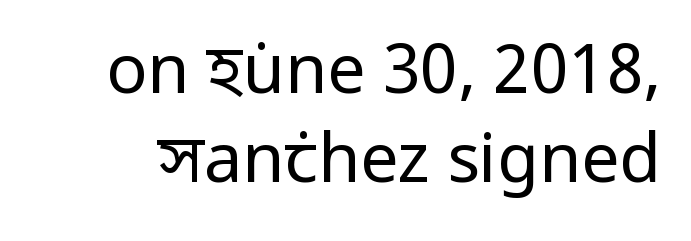
The tracking reads as untouched default to a designer's eye. The gap between lines stays unmarked. The characters display no serif detailing; their extremities are plain. Unbolded letterforms with no extra heft.
